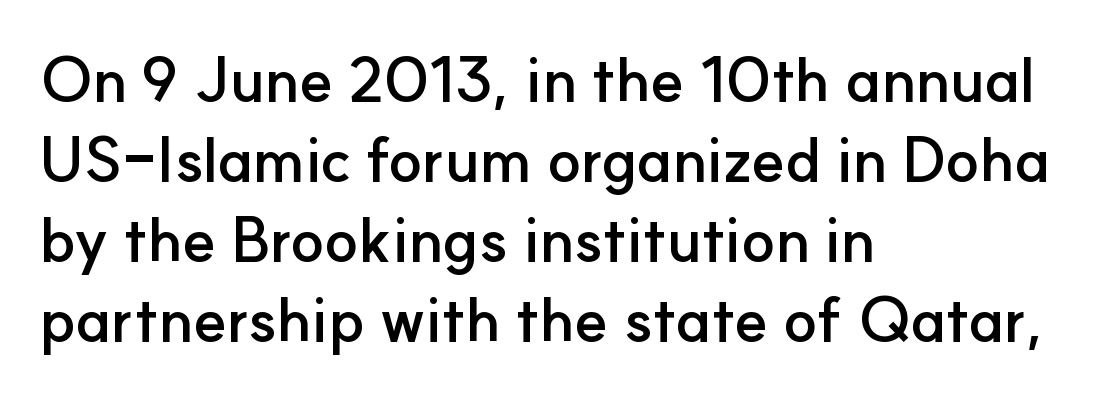
{"serif": "no", "italic": "no", "bold": "yes", "weight": "semibold", "width": "normal", "stroke_contrast": "low", "x_height": "small", "monospaced": "no", "underline": "no", "align": "left", "line_spacing": "normal", "line_spacing_ratio": 1.29, "letter_spacing": "normal", "letter_spacing_em": 0.0, "glyph_px": 62}
